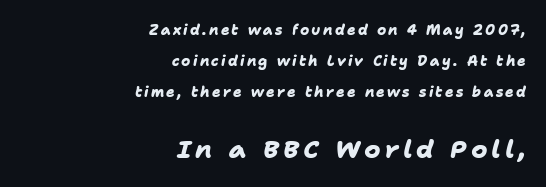
Q: Is the text bold? A: Yes.
Q: Is the text underlined? A: No.
Q: How is the paragraph aligned? A: Right-aligned.
Q: Is the spacing between lines tight, normal or loose? A: Loose.
Q: Which block of text is set in a larger size, the first (top) or the second (bottom)? A: The second (bottom) one.
